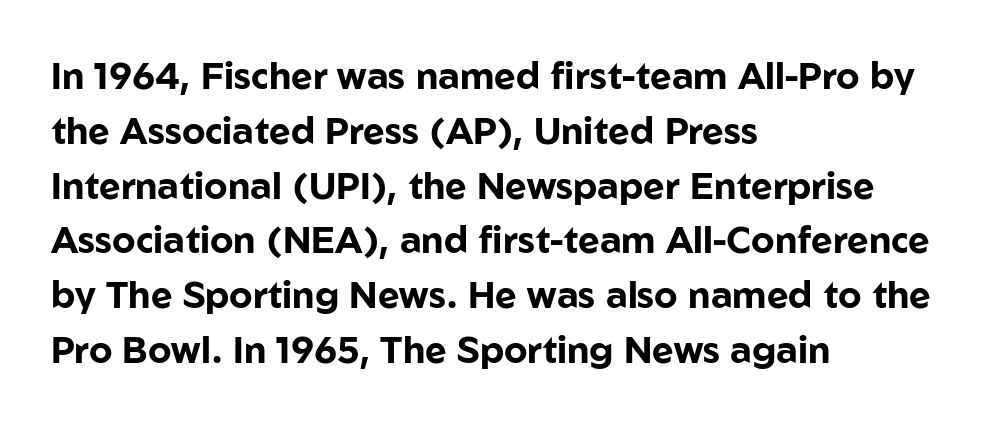
Notice how thick the strokes are: this is what a full bold looks like. The type sits square on the baseline with zero lean. Lines of text with bare space underneath. Vertically, the passage feels balanced, rows spaced as you'd expect. Spacing between characters is what you'd get straight out of the box. In terms of letterform style, serifs are entirely absent.
